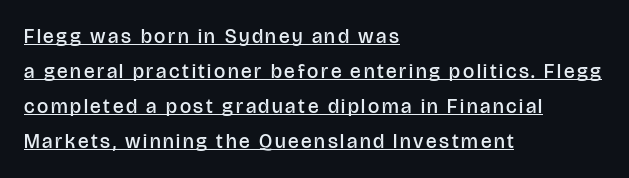
Q: Is the text bold? A: Semi-bold.
Q: Is the text italic (slanted)? A: No, it is upright.
Q: Is the text underlined? A: Yes.
Q: How is the paragraph aligned? A: Left-aligned.
